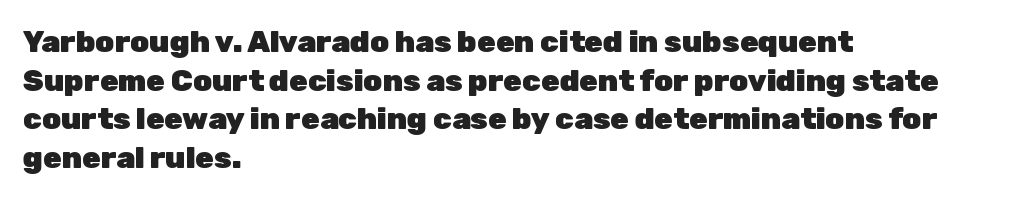
The image shows 30 px heavy sans-serif type, upright; set left-aligned, normal line spacing (1.29x), normal letter spacing, not underlined; low stroke contrast and a medium x-height.
